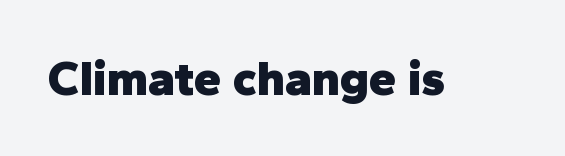
Q: Is the text bold? A: Yes.
Q: Is the text italic (slanted)? A: No, it is upright.
Q: Is the typeface a serif or a sans-serif typeface? A: Sans-serif.
Q: Is the text underlined? A: No.
Q: Is the spacing between letters normal or unusually wide? A: Normal.
Q: Width (condensed, normal, or wide)? A: Normal.
Q: Stroke contrast? A: Low.
Q: x-height? A: Medium.
Q: Monospaced? A: No.
